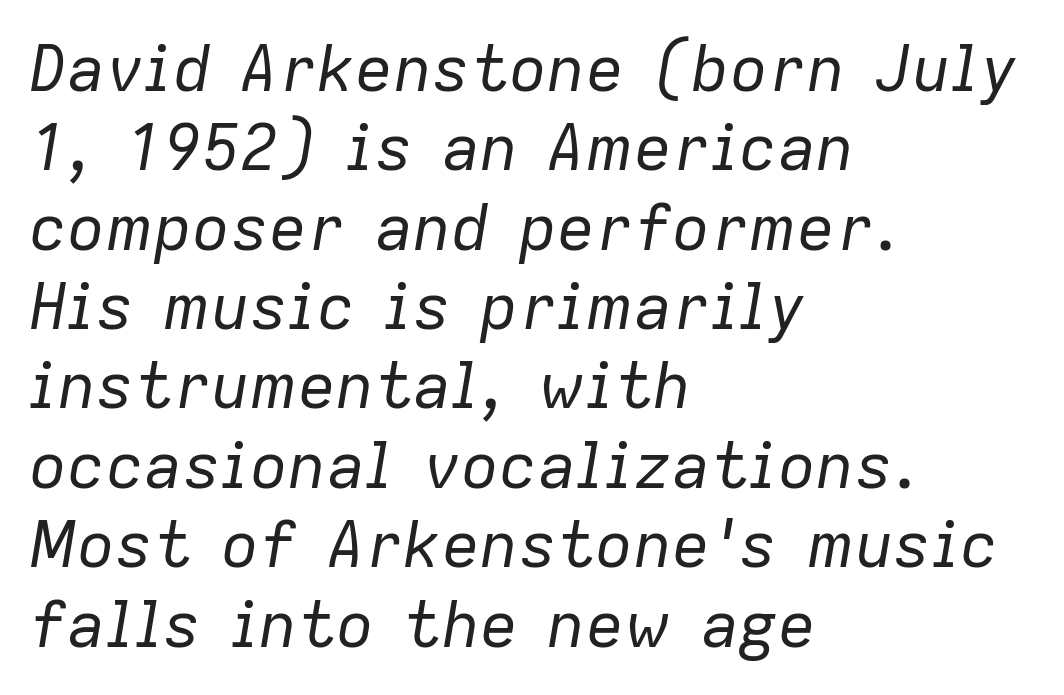
Q: Is the text bold? A: No.
Q: Is the text italic (slanted)? A: Yes, it leans right by about 9 degrees.
Q: Is the text underlined? A: No.
Q: How is the paragraph aligned? A: Left-aligned.
Q: Is the spacing between letters normal or unusually wide? A: Normal.
Q: Width (condensed, normal, or wide)? A: Normal.
Q: Stroke contrast? A: Low.
Q: x-height? A: Medium.
Q: Monospaced? A: No.
